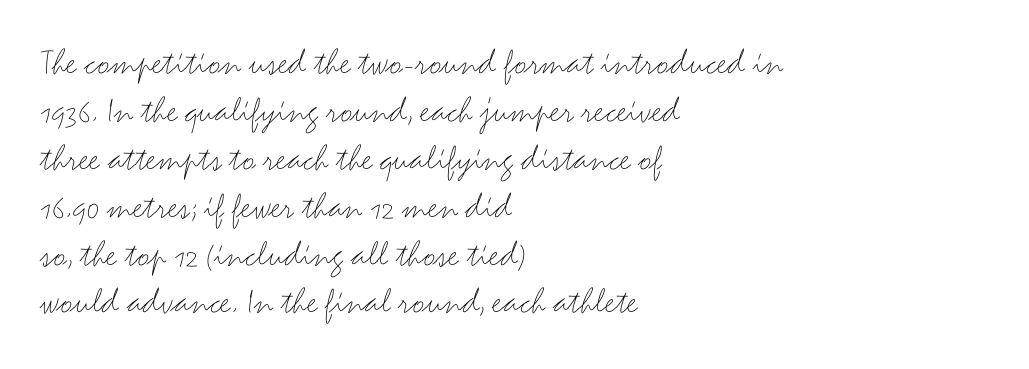
{"serif": "no", "bold": "no", "weight": "thin", "width": "wide", "stroke_contrast": "medium", "x_height": "small", "monospaced": "no", "underline": "no", "align": "left", "line_spacing": "normal", "line_spacing_ratio": 1.26, "letter_spacing": "normal", "letter_spacing_em": 0.0, "glyph_px": 38}
